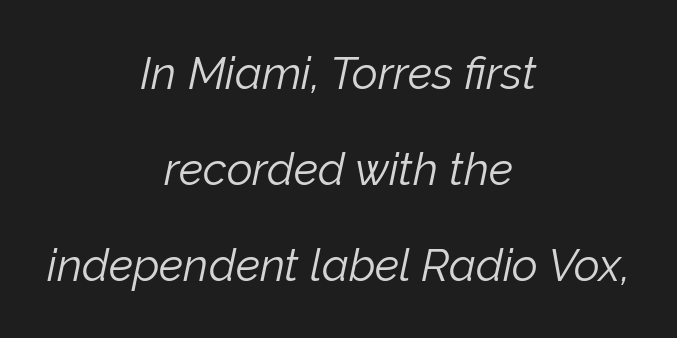
{"italic": "yes", "lean": "right", "slant_degrees": 12, "bold": "no", "weight": "light", "width": "normal", "stroke_contrast": "low", "x_height": "medium", "monospaced": "no", "underline": "no", "align": "center", "line_spacing": "loose", "line_spacing_ratio": 2.13, "letter_spacing": "normal", "letter_spacing_em": 0.0, "glyph_px": 45}
